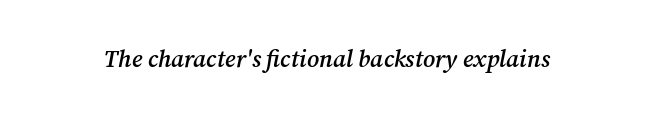
The gaps between neighbouring characters are ordinary and unremarkable. Descenders are the only things crossing below the line. The glyphs have the mass of a demibold cut, below bold. Designer's note — italics engaged.
